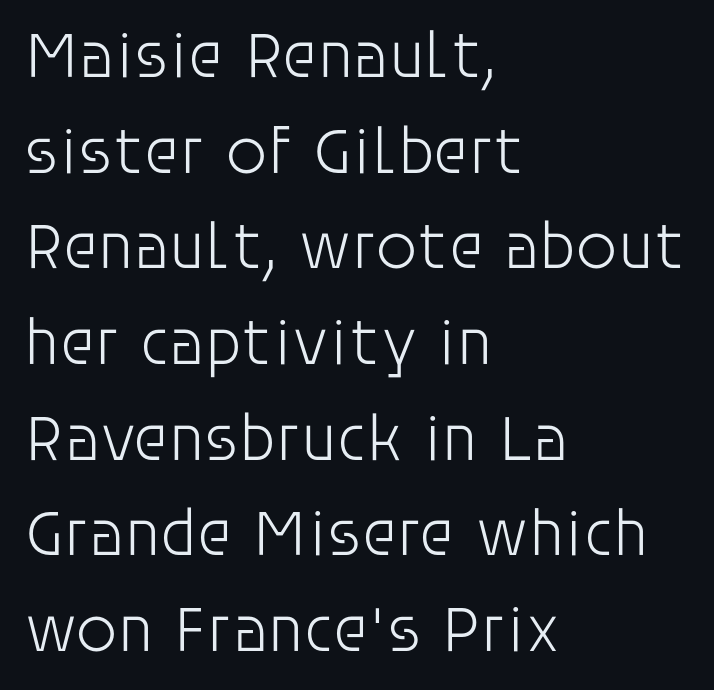
The letters advance in unequal steps, a hallmark of proportional type. Regarding leading, the lines here are spaced in the standard way. The font sits on the lighter half of the weight spectrum, regular included. Compared with typical body copy, the letter spacing here is the same.
